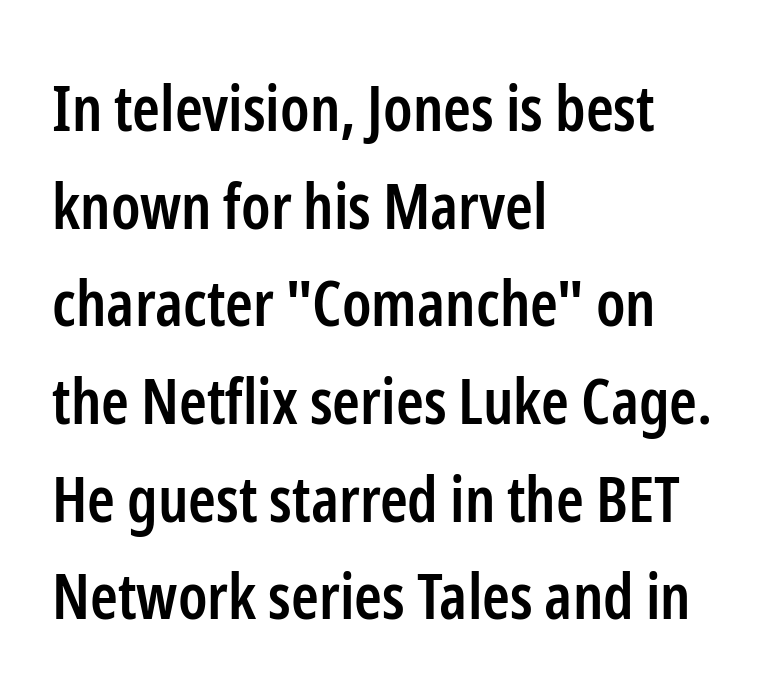
{"serif": "no", "italic": "no", "bold": "semi", "weight": "semibold", "width": "condensed", "stroke_contrast": "low", "x_height": "medium", "monospaced": "no", "underline": "no", "align": "left", "line_spacing": "normal", "line_spacing_ratio": 1.55, "letter_spacing": "normal", "letter_spacing_em": 0.0, "glyph_px": 63}
